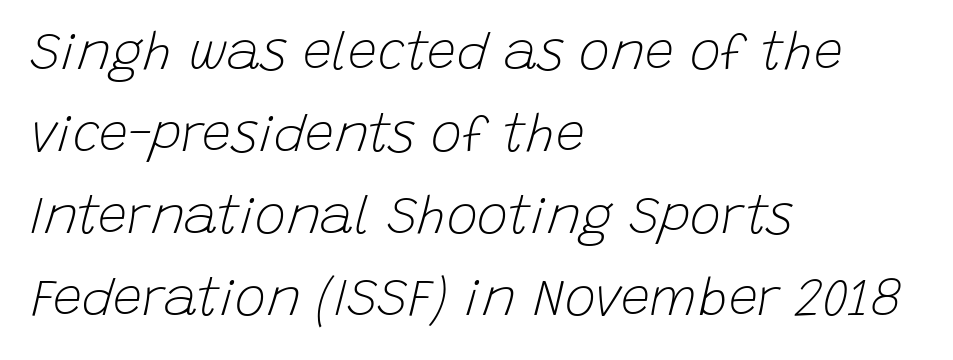
Q: Is the text bold? A: No.
Q: Is the text italic (slanted)? A: Yes, it leans right by about 15 degrees.
Q: Is the text underlined? A: No.
Q: How is the paragraph aligned? A: Left-aligned.
Q: Is the spacing between letters normal or unusually wide? A: Normal.
Q: Is the spacing between lines tight, normal or loose? A: Normal.
Q: Width (condensed, normal, or wide)? A: Normal.
Q: Stroke contrast? A: Low.
Q: x-height? A: Large.
Q: Monospaced? A: No.
